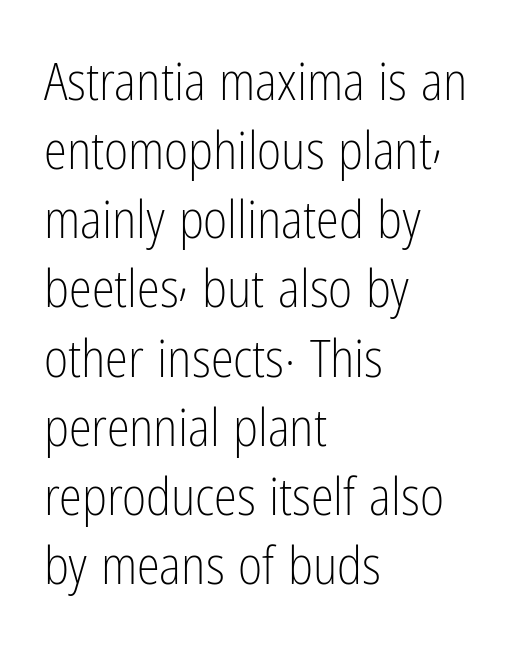
{"serif": "no", "italic": "no", "bold": "no", "weight": "light", "width": "condensed", "stroke_contrast": "low", "x_height": "medium", "monospaced": "no", "underline": "no", "align": "left", "line_spacing": "normal", "line_spacing_ratio": 1.33, "letter_spacing": "normal", "letter_spacing_em": 0.0, "glyph_px": 52}
